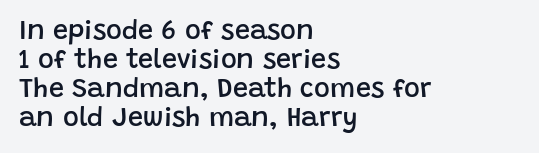
{"italic": "no", "bold": "semi", "underline": "no", "align": "left", "line_spacing": "tight", "line_spacing_ratio": 1.07, "letter_spacing": "normal", "letter_spacing_em": 0.0, "glyph_px": 27}
